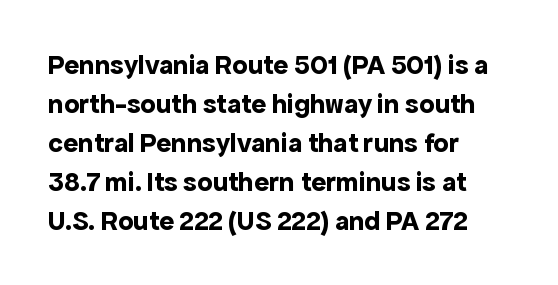
The image shows 28 px bold sans-serif type, upright; set left-aligned, normal line spacing (1.39x), normal letter spacing, not underlined; a medium x-height.
